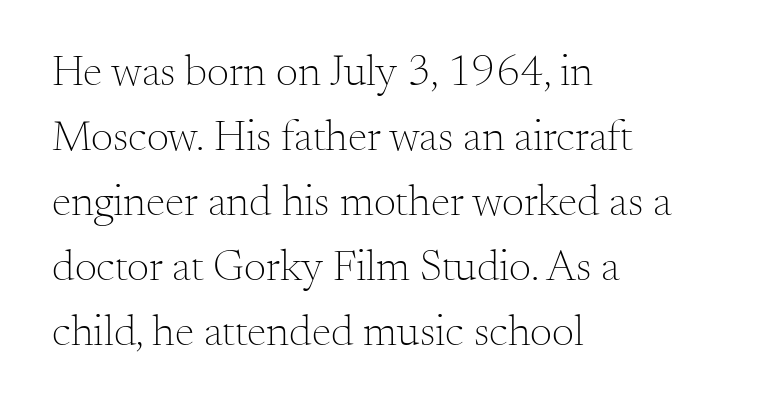
{"serif": "yes", "italic": "no", "bold": "no", "weight": "light", "width": "normal", "stroke_contrast": "medium", "x_height": "small", "monospaced": "no", "underline": "no", "align": "left", "line_spacing": "normal", "line_spacing_ratio": 1.48, "letter_spacing": "normal", "letter_spacing_em": 0.0, "glyph_px": 44}
